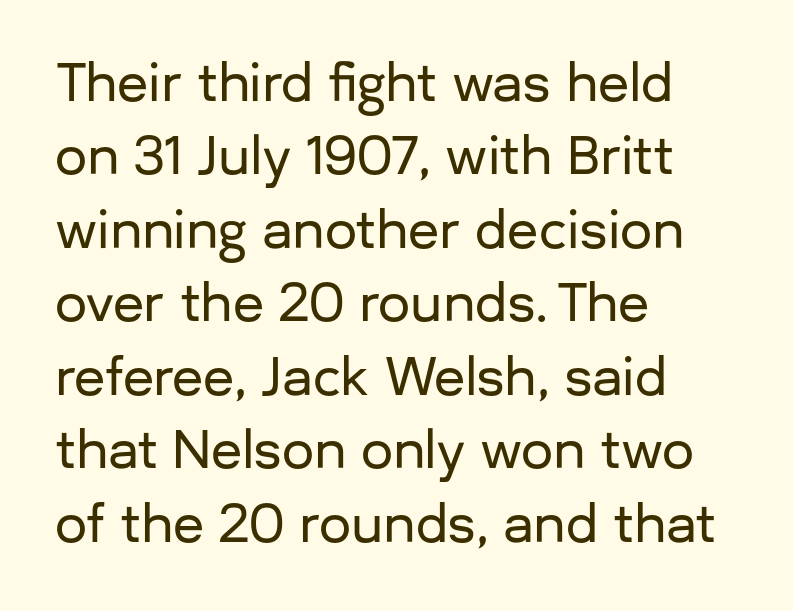
The image shows 51 px sans-serif type, upright; set left-aligned, normal line spacing (1.44x), normal letter spacing, not underlined; low stroke contrast and a medium x-height.
